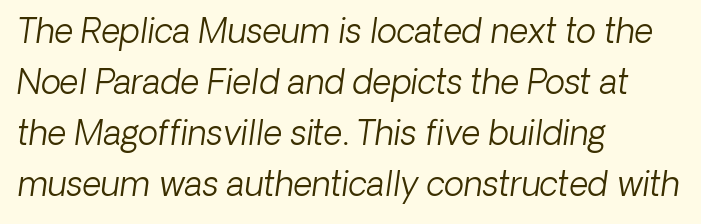
Q: Is the text bold? A: No.
Q: Is the text italic (slanted)? A: Yes, it leans right by about 8 degrees.
Q: Is the text underlined? A: No.
Q: How is the paragraph aligned? A: Left-aligned.
Q: Is the spacing between letters normal or unusually wide? A: Normal.
Q: Is the spacing between lines tight, normal or loose? A: Normal.
Q: Width (condensed, normal, or wide)? A: Normal.
Q: Stroke contrast? A: Low.
Q: x-height? A: Medium.
Q: Monospaced? A: No.
